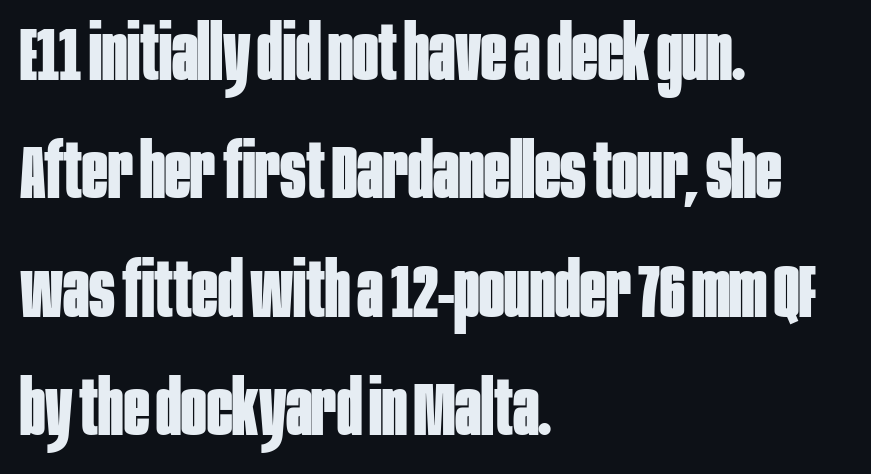
The image shows 75 px bold, condensed sans-serif type, upright; set left-aligned, normal line spacing (1.58x), normal letter spacing, not underlined; low stroke contrast and a large x-height.
